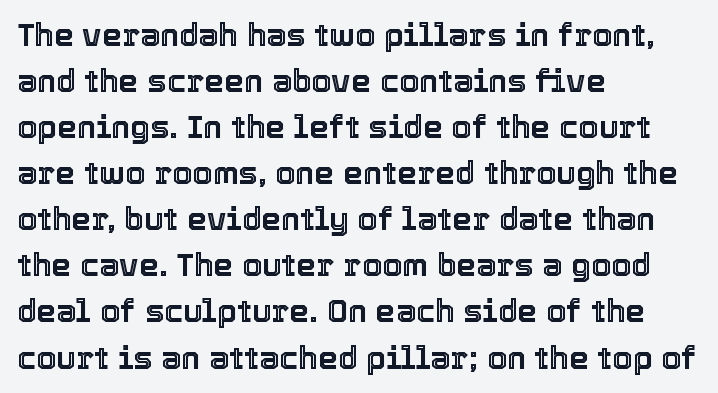
The glyphs are unaccompanied by any horizontal stroke below them. Evenly set lines give the paragraph a standard silhouette. No extra tracking has been applied to these lines. You can tell it's not italic because the verticals are truly vertical. These lines are rendered in a variable-pitch font. A student would call this left alignment; a typographer would say flush left, rag right.
